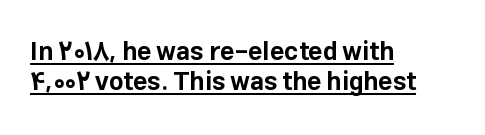
What decoration does the sample have? An underline. These words are printed bold, with thick strokes throughout. Italic? Not at all — the glyphs are vertical. Left-aligned paragraph, ragged on the right.
